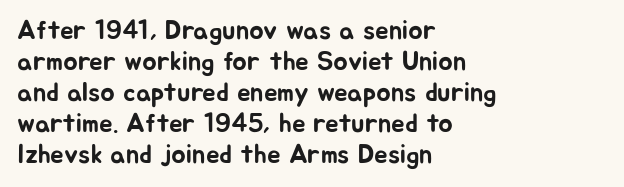
The image shows 27 px text type, upright; set left-aligned, tight line spacing (1.15x), normal letter spacing, not underlined.
